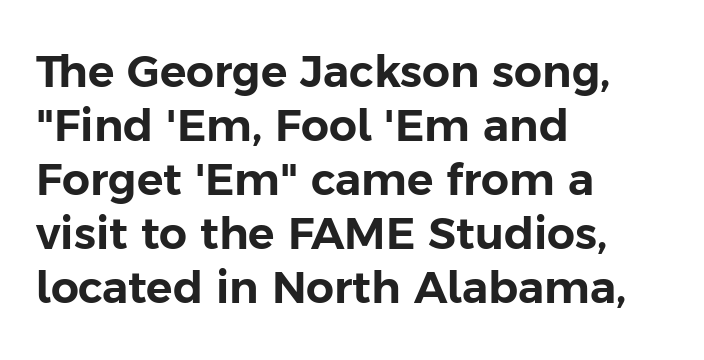
{"serif": "no", "italic": "no", "width": "normal", "stroke_contrast": "low", "x_height": "medium", "monospaced": "no", "underline": "no", "align": "left", "line_spacing_ratio": 1.23, "letter_spacing": "normal", "letter_spacing_em": 0.0, "glyph_px": 44}
